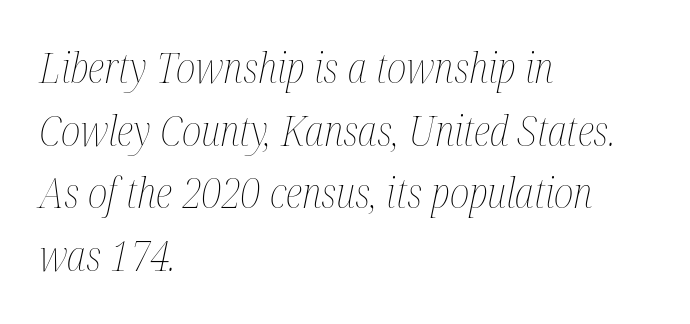
{"italic": "yes", "lean": "right", "slant_degrees": 12, "bold": "no", "weight": "thin", "width": "condensed", "stroke_contrast": "medium", "x_height": "medium", "monospaced": "no", "underline": "no", "align": "left", "line_spacing": "normal", "line_spacing_ratio": 1.53, "letter_spacing": "normal", "letter_spacing_em": 0.0, "glyph_px": 41}
